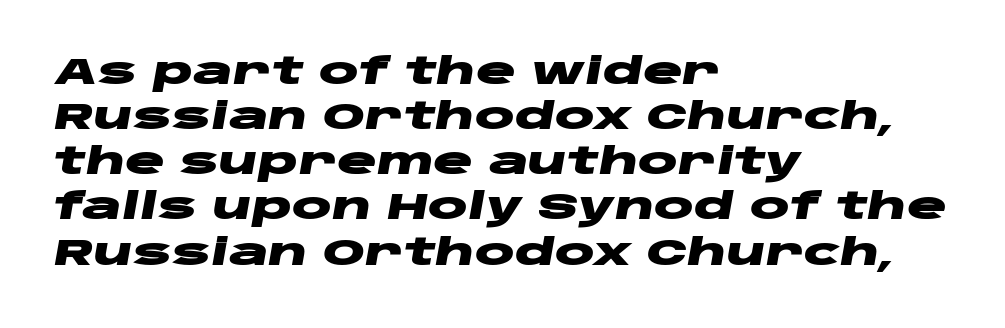
The image shows 37 px heavy, wide type, italic (leaning right); set left-aligned, line spacing 1.22x, normal letter spacing, not underlined; low stroke contrast and a large x-height.
